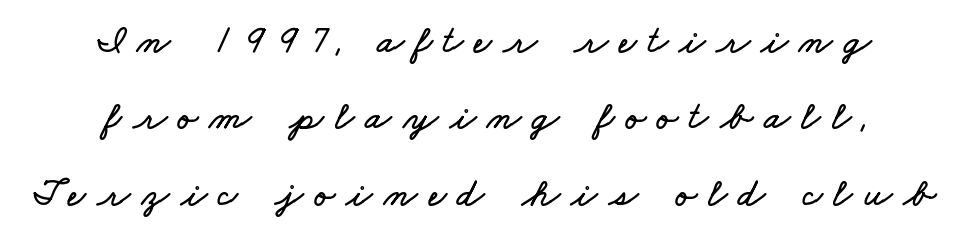
Q: Is the text underlined? A: No.
Q: How is the paragraph aligned? A: Centered.
Q: Is the spacing between letters normal or unusually wide? A: Unusually wide.
Q: Is the spacing between lines tight, normal or loose? A: Loose.
Q: Width (condensed, normal, or wide)? A: Wide.
Q: Stroke contrast? A: Low.
Q: x-height? A: Small.
Q: Monospaced? A: No.
